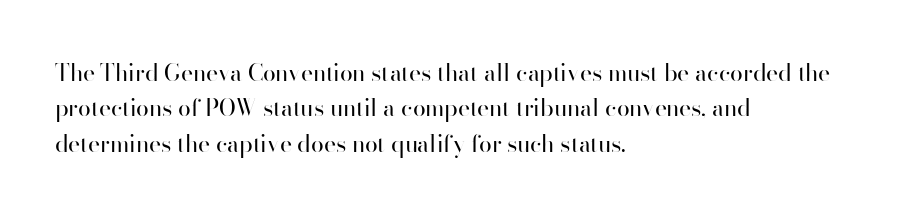
{"italic": "no", "bold": "no", "underline": "no", "align": "left", "line_spacing": "normal", "line_spacing_ratio": 1.54, "letter_spacing": "normal", "letter_spacing_em": 0.0, "glyph_px": 23}
